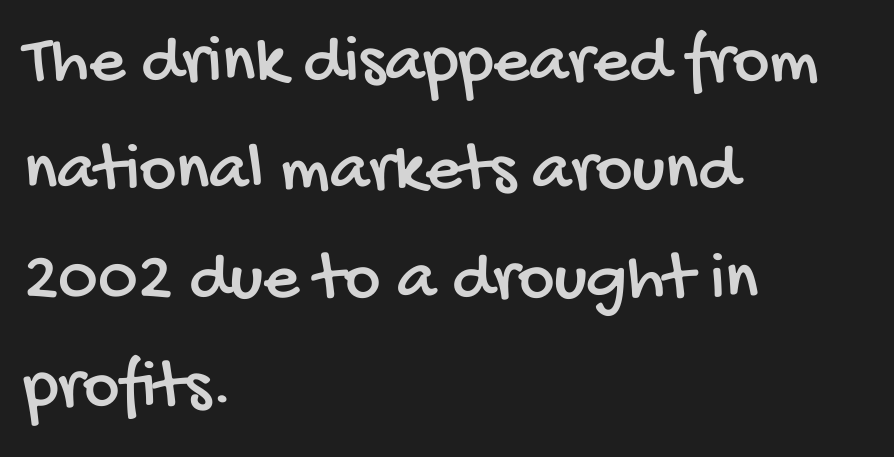
Does extra space separate the letters? No, they use regular spacing. Proportional: the letters do not fall into vertical columns. No feet cap the strokes, marking this as sans-serif type. A typesetter would call this leading conventional body-copy spacing. Clear beneath every line of the passage. In CSS terms this would be text-align: left.
